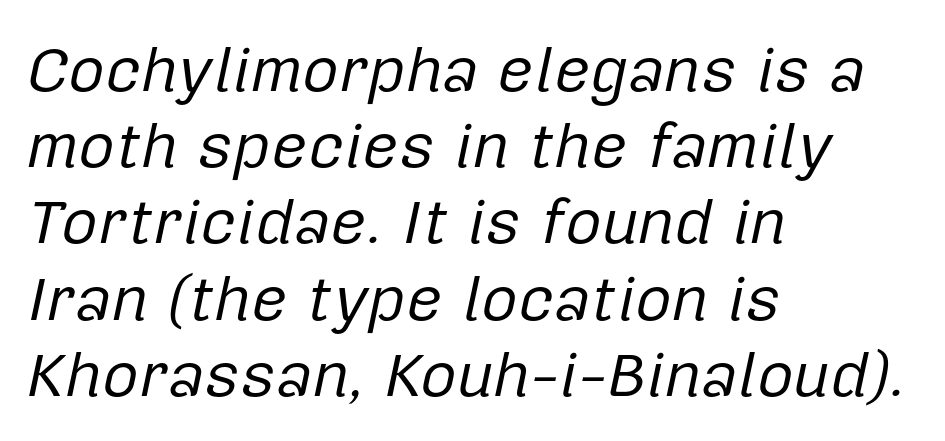
Q: Is the text bold? A: No.
Q: Is the text italic (slanted)? A: Yes, it leans right by about 12 degrees.
Q: Is the text underlined? A: No.
Q: How is the paragraph aligned? A: Left-aligned.
Q: Is the spacing between letters normal or unusually wide? A: Normal.
Q: Width (condensed, normal, or wide)? A: Normal.
Q: Stroke contrast? A: Low.
Q: x-height? A: Medium.
Q: Monospaced? A: No.
